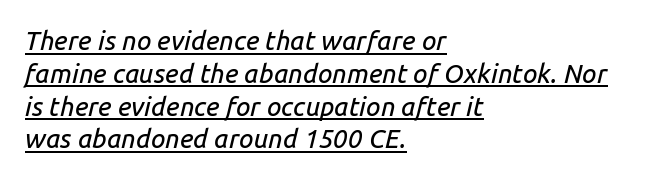
A typesetter would call this zero additional tracking. Somebody hit Ctrl+U on this one — the words are underlined. The paragraph has a hard left edge and a soft right edge. The designer left line spacing at the default. Notice how the stems are inclined rather than vertical — that's the hallmark of italics.
